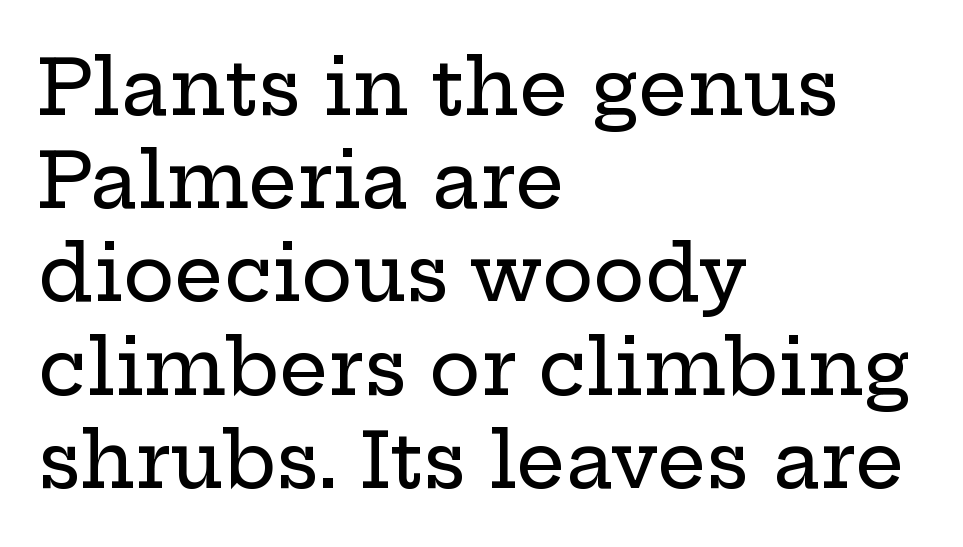
{"serif": "yes", "italic": "no", "width": "wide", "stroke_contrast": "low", "x_height": "medium", "monospaced": "no", "underline": "no", "align": "left", "line_spacing_ratio": 1.21, "letter_spacing": "normal", "letter_spacing_em": 0.0, "glyph_px": 77}
